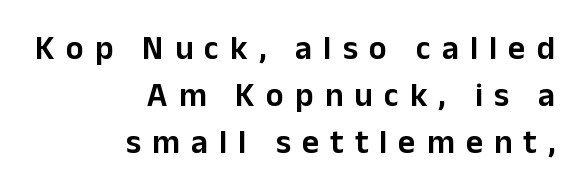
Q: Is the text italic (slanted)? A: No, it is upright.
Q: Is the typeface a serif or a sans-serif typeface? A: Sans-serif.
Q: Is the text underlined? A: No.
Q: How is the paragraph aligned? A: Right-aligned.
Q: Is the spacing between letters normal or unusually wide? A: Unusually wide.
Q: Is the spacing between lines tight, normal or loose? A: Normal.
Q: Width (condensed, normal, or wide)? A: Normal.
Q: Stroke contrast? A: Low.
Q: x-height? A: Medium.
Q: Monospaced? A: No.
